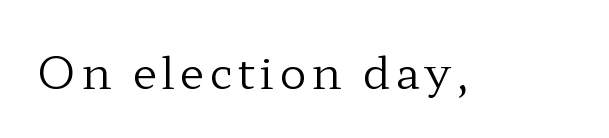
The image shows 45 px regular-weight, wide serif type, upright; set not underlined; low stroke contrast and a medium x-height.
